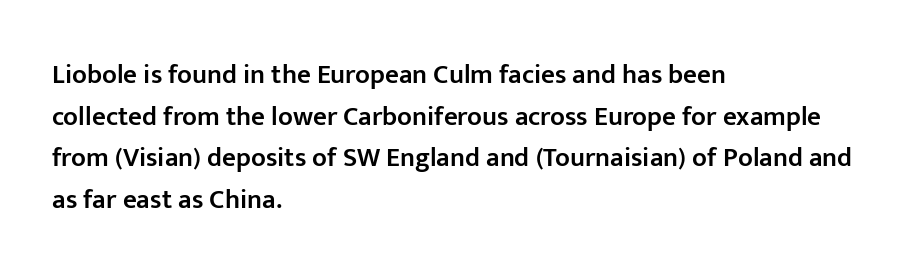
Q: Is the text bold? A: Semi-bold.
Q: Is the text italic (slanted)? A: No, it is upright.
Q: Is the text underlined? A: No.
Q: How is the paragraph aligned? A: Left-aligned.
Q: Is the spacing between letters normal or unusually wide? A: Normal.
Q: Is the spacing between lines tight, normal or loose? A: Normal.
